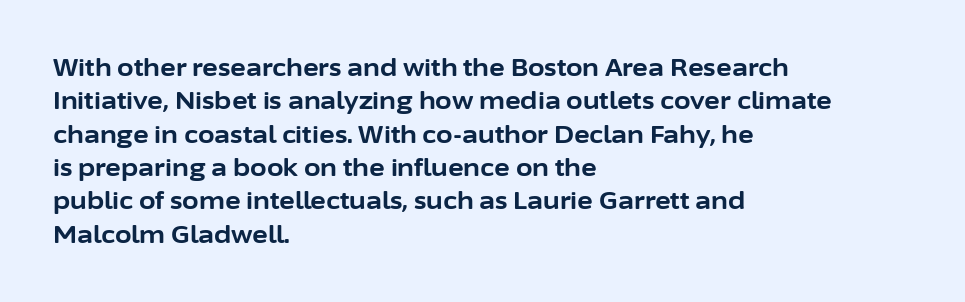
{"italic": "no", "bold": "yes", "underline": "no", "align": "left", "line_spacing": "normal", "line_spacing_ratio": 1.39, "letter_spacing": "normal", "letter_spacing_em": 0.0, "glyph_px": 24}
